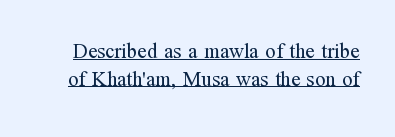
The image shows 21 px text type, upright; set normal line spacing (1.32x), normal letter spacing, underlined.
